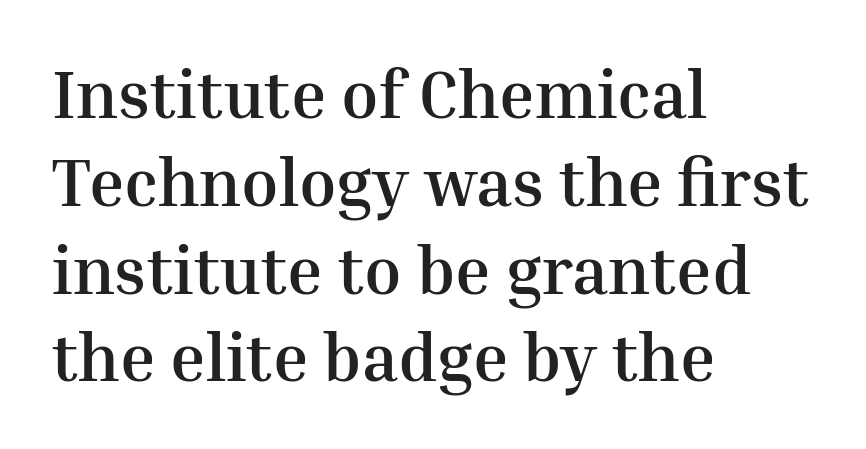
Q: Is the text bold? A: Yes.
Q: Is the text italic (slanted)? A: No, it is upright.
Q: Is the typeface a serif or a sans-serif typeface? A: Serif.
Q: Is the text underlined? A: No.
Q: How is the paragraph aligned? A: Left-aligned.
Q: Is the spacing between letters normal or unusually wide? A: Normal.
Q: Is the spacing between lines tight, normal or loose? A: Normal.
Q: Width (condensed, normal, or wide)? A: Normal.
Q: Stroke contrast? A: Medium.
Q: x-height? A: Medium.
Q: Monospaced? A: No.
